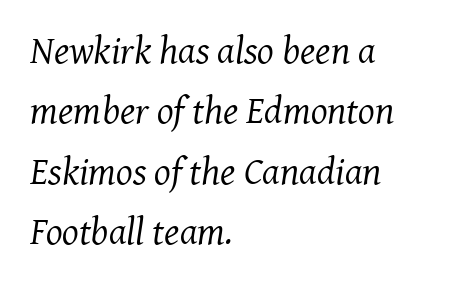
{"serif": "yes", "italic": "yes", "lean": "right", "slant_degrees": 7, "bold": "no", "weight": "regular", "width": "normal", "stroke_contrast": "medium", "x_height": "medium", "monospaced": "no", "underline": "no", "align": "left", "line_spacing": "normal", "line_spacing_ratio": 1.55, "letter_spacing": "normal", "letter_spacing_em": 0.0, "glyph_px": 39}
